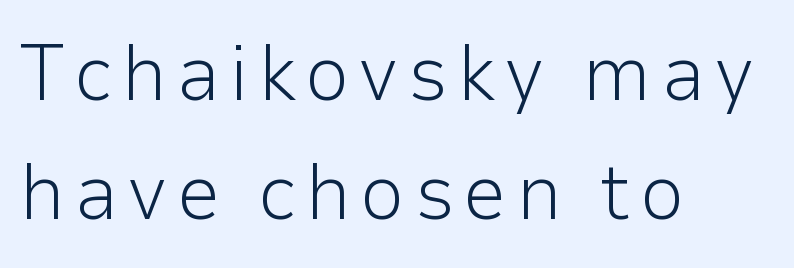
Q: Is the text bold? A: No.
Q: Is the text italic (slanted)? A: No, it is upright.
Q: Is the typeface a serif or a sans-serif typeface? A: Sans-serif.
Q: Is the text underlined? A: No.
Q: How is the paragraph aligned? A: Left-aligned.
Q: Is the spacing between lines tight, normal or loose? A: Normal.
Q: Width (condensed, normal, or wide)? A: Normal.
Q: Stroke contrast? A: Low.
Q: x-height? A: Medium.
Q: Monospaced? A: No.
